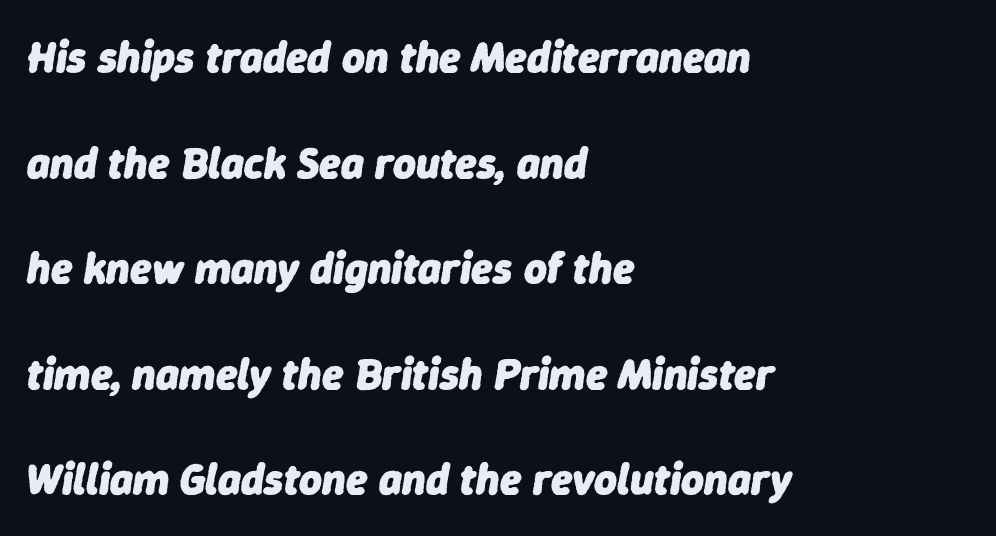
The image shows 44 px heavy type, italic (leaning right); set left-aligned, loose line spacing (2.4x), normal letter spacing, not underlined; low stroke contrast and a medium x-height.
